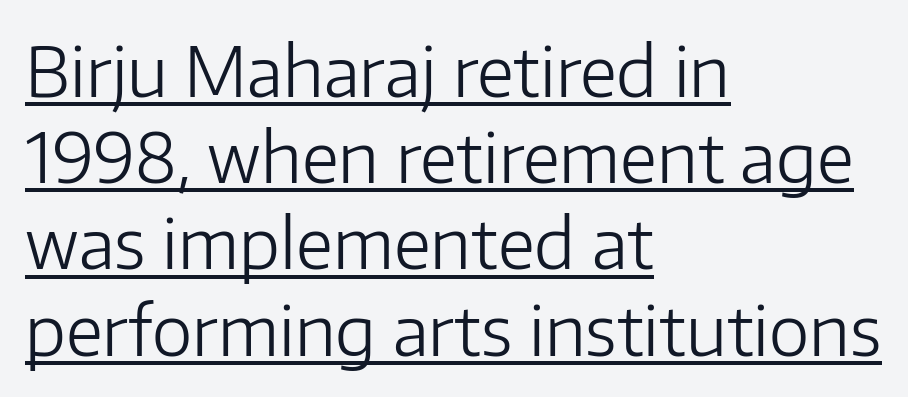
Students, observe the line beneath the letters — that is underlining. Tall strokes in this sample are plumb rather than angled. Is the letter spacing exaggerated? No — it looks like the ordinary default. Casual observation: everything's shoved over to the left. The passage shown is not bold in any degree.
